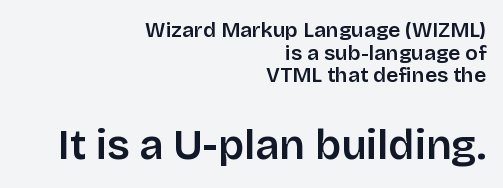
The image shows 42 px sans-serif type, upright; set right-aligned, tight line spacing (1.08x), normal letter spacing, not underlined; the second (bottom) block is 2.0x larger; low stroke contrast and a large x-height.
